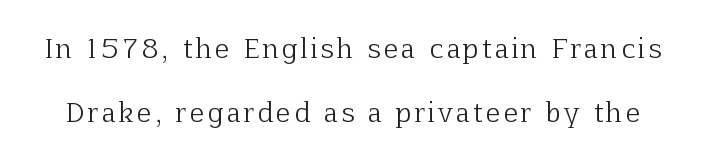
No italicization has been applied; the sample stays upright. The passage shown is not bold in any degree. Regarding leading, the lines here are spaced well apart. Plain, unruled lines of type.
